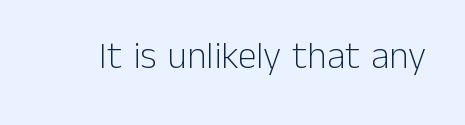
The image shows 38 px light sans-serif type, upright; set normal letter spacing, not underlined; low stroke contrast and a medium x-height.
